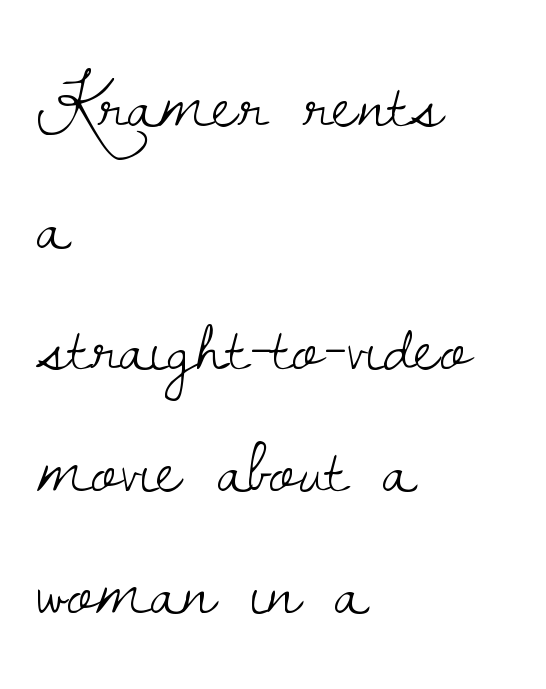
{"serif": "yes", "bold": "no", "weight": "light", "width": "normal", "stroke_contrast": "low", "x_height": "small", "monospaced": "no", "underline": "no", "align": "left", "line_spacing": "normal", "line_spacing_ratio": 1.54, "letter_spacing": "normal", "letter_spacing_em": 0.0, "glyph_px": 79}
